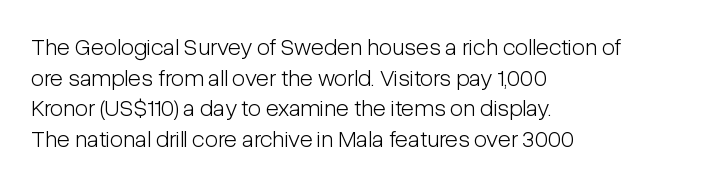
{"italic": "no", "bold": "no", "underline": "no", "align": "left", "line_spacing": "normal", "line_spacing_ratio": 1.28, "letter_spacing": "normal", "letter_spacing_em": 0.0, "glyph_px": 24}
